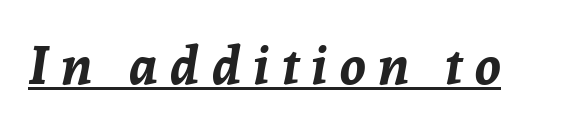
Q: Is the text bold? A: Yes.
Q: Is the text italic (slanted)? A: Yes, it leans right by about 8 degrees.
Q: Is the text underlined? A: Yes.
Q: Is the spacing between letters normal or unusually wide? A: Unusually wide.
Q: Width (condensed, normal, or wide)? A: Normal.
Q: Stroke contrast? A: Low.
Q: x-height? A: Medium.
Q: Monospaced? A: No.
